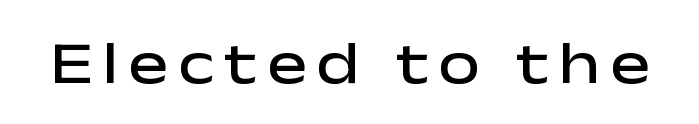
Q: Is the text bold? A: Semi-bold.
Q: Is the text italic (slanted)? A: No, it is upright.
Q: Is the typeface a serif or a sans-serif typeface? A: Sans-serif.
Q: Is the text underlined? A: No.
Q: Width (condensed, normal, or wide)? A: Wide.
Q: Stroke contrast? A: Low.
Q: x-height? A: Medium.
Q: Monospaced? A: No.
